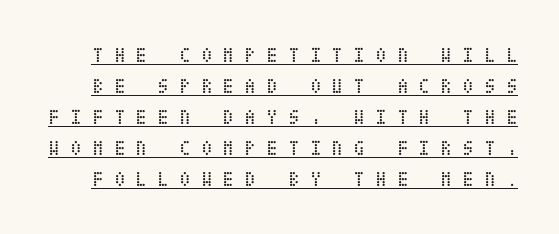
Q: Is the text bold? A: No.
Q: Is the text italic (slanted)? A: No, it is upright.
Q: Is the text underlined? A: Yes.
Q: Is the spacing between letters normal or unusually wide? A: Unusually wide.
Q: Is the spacing between lines tight, normal or loose? A: Normal.
